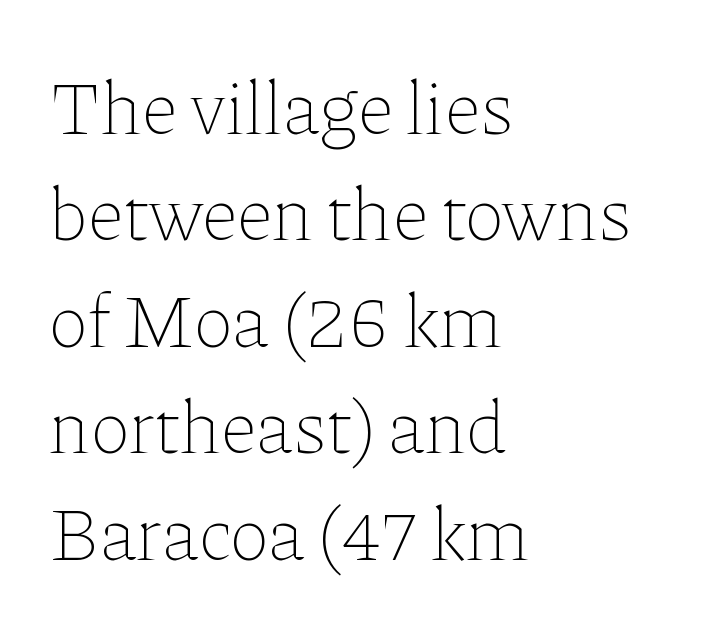
The image shows 76 px thin type, upright; set left-aligned, normal line spacing (1.4x), normal letter spacing, not underlined; low stroke contrast and a medium x-height.
